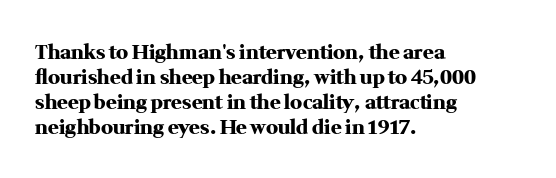
The image shows 20 px bold type, upright; set left-aligned, normal line spacing (1.25x), normal letter spacing, not underlined.
